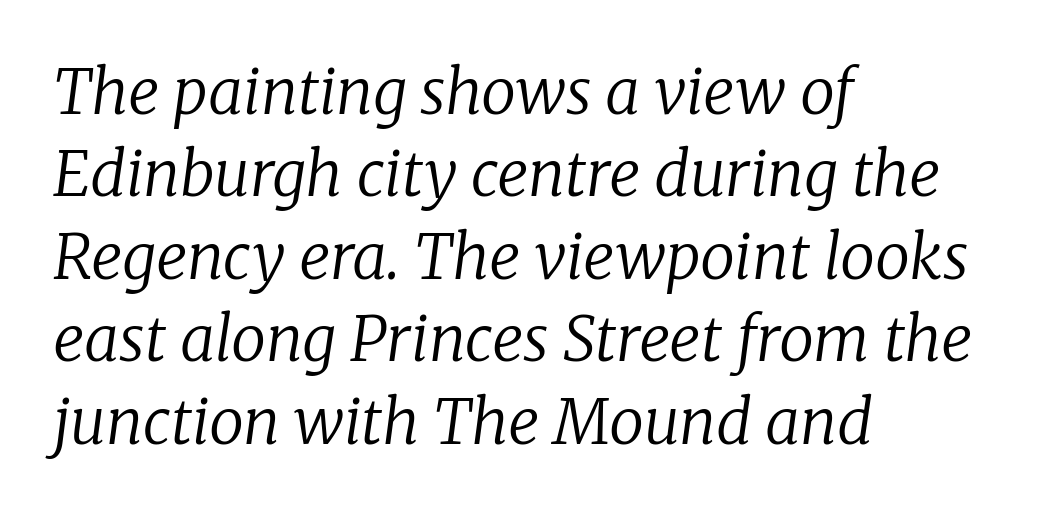
Q: Is the text bold? A: No.
Q: Is the text italic (slanted)? A: Yes, it leans right by about 8 degrees.
Q: Is the typeface a serif or a sans-serif typeface? A: Serif.
Q: Is the text underlined? A: No.
Q: How is the paragraph aligned? A: Left-aligned.
Q: Is the spacing between letters normal or unusually wide? A: Normal.
Q: Is the spacing between lines tight, normal or loose? A: Normal.
Q: Width (condensed, normal, or wide)? A: Normal.
Q: Stroke contrast? A: Low.
Q: x-height? A: Medium.
Q: Monospaced? A: No.
